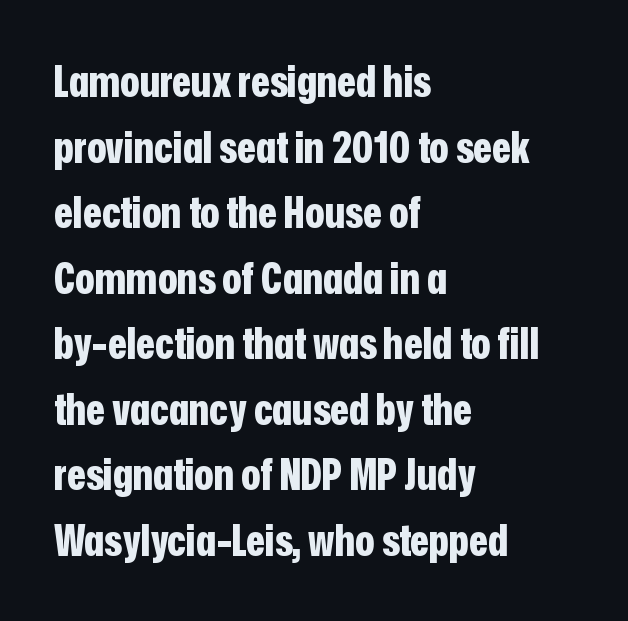
Q: Is the text bold? A: Yes.
Q: Is the text italic (slanted)? A: No, it is upright.
Q: Is the typeface a serif or a sans-serif typeface? A: Sans-serif.
Q: Is the text underlined? A: No.
Q: How is the paragraph aligned? A: Left-aligned.
Q: Is the spacing between letters normal or unusually wide? A: Normal.
Q: Is the spacing between lines tight, normal or loose? A: Normal.
Q: Width (condensed, normal, or wide)? A: Condensed.
Q: Stroke contrast? A: Low.
Q: x-height? A: Medium.
Q: Monospaced? A: No.
